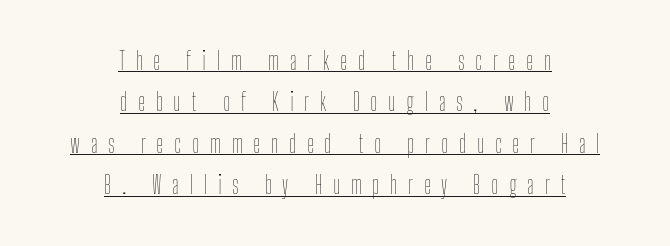
Underlining? Definitely there. Students, note that the glyphs here are deliberately spaced far apart. Reading down the column, the eye jumps a familiar distance to each next line. Does the copy run flush right? No — it is centered line by line.
